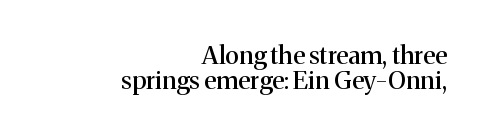
{"italic": "no", "underline": "no", "align": "right", "line_spacing": "tight", "line_spacing_ratio": 1.0, "letter_spacing": "normal", "letter_spacing_em": 0.0, "glyph_px": 25}
